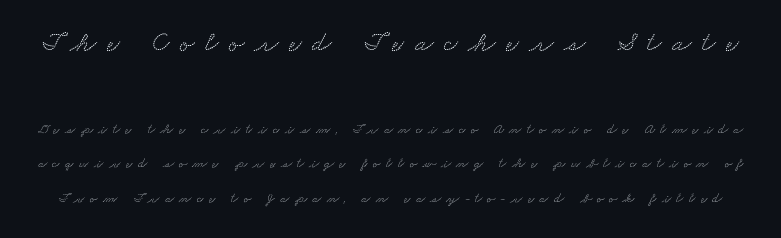
How would I describe the line gaps? Wide and relaxed. What kind of face is this? One with serifs. Character size in the leading block exceeds that of the trailing block. You could not count columns in this text — the font is proportionally spaced.
